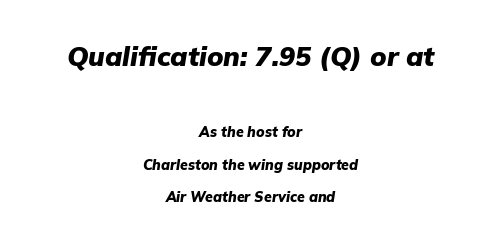
Posture: slanted. In terms of letterspacing, this is plain default setting. Which margin do the lines hug? Neither — every line sits in the middle. Baseline-to-baseline distance is far greater than the letter height. Heft: maximum for text — a bold.
